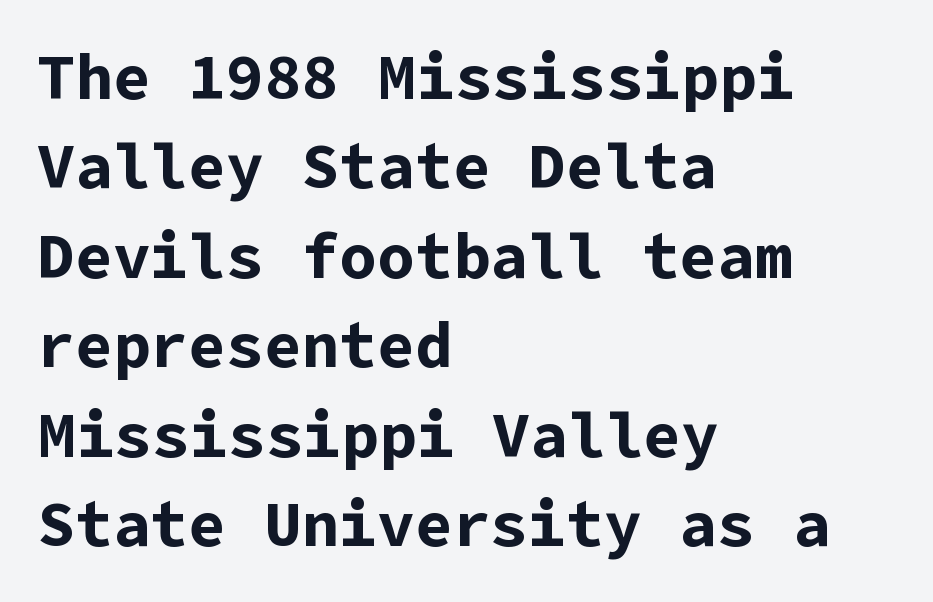
The image shows 63 px bold sans-serif type, upright; set left-aligned, normal line spacing (1.42x), normal letter spacing, not underlined; low stroke contrast and a medium x-height.
